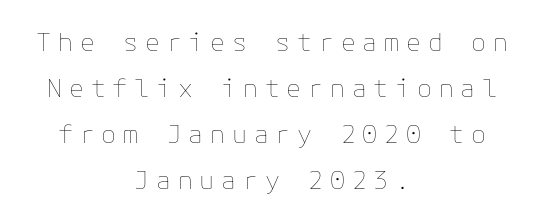
{"italic": "no", "bold": "no", "underline": "no", "align": "center", "line_spacing_ratio": 1.84, "letter_spacing": "wide", "letter_spacing_em": 0.27, "glyph_px": 25}
